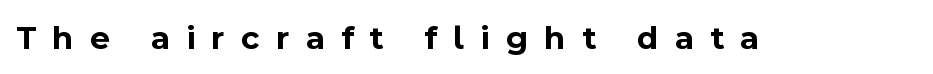
This sample has the flowing, uneven cadence of proportional lettering. To sum up the face: it is a sans, with no serifs. Style check: upright. Display-style spreading of the glyphs; the letterfit is very open.
